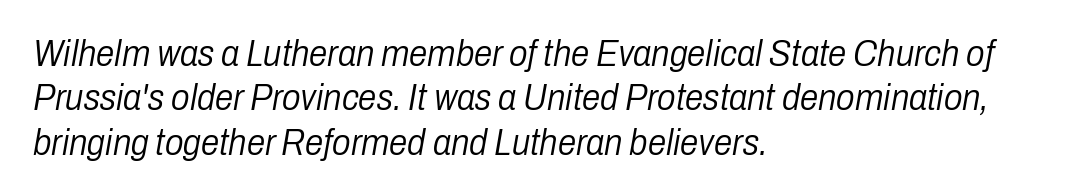
The image shows 37 px light, condensed type, italic (leaning right); set left-aligned, line spacing 1.2x, normal letter spacing, not underlined; low stroke contrast and a medium x-height.
